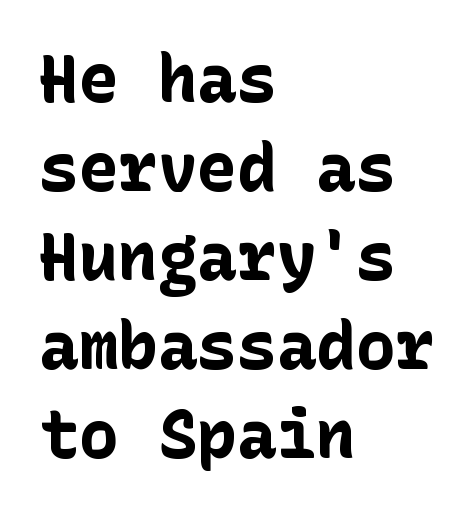
The image shows 66 px bold sans-serif type, upright; set left-aligned, normal line spacing (1.35x), normal letter spacing, not underlined; low stroke contrast and a medium x-height.
